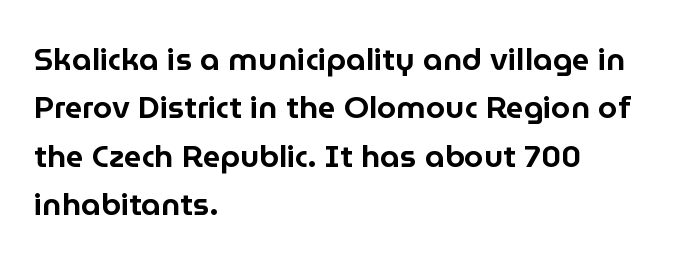
{"serif": "no", "italic": "no", "width": "normal", "stroke_contrast": "low", "x_height": "medium", "monospaced": "no", "underline": "no", "align": "left", "line_spacing": "normal", "line_spacing_ratio": 1.56, "letter_spacing": "normal", "letter_spacing_em": 0.0, "glyph_px": 31}
